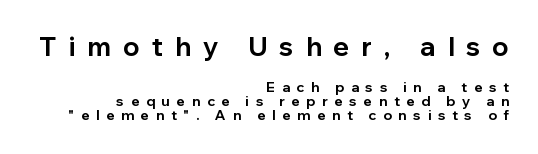
{"italic": "no", "bold": "yes", "underline": "no", "align": "right", "line_spacing": "tight", "line_spacing_ratio": 1.03, "letter_spacing": "wide", "letter_spacing_em": 0.47, "larger_block": "first", "size_ratio": 1.86, "glyph_px": 26}
